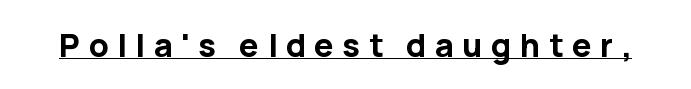
Q: Is the text bold? A: Yes.
Q: Is the text italic (slanted)? A: No, it is upright.
Q: Is the typeface a serif or a sans-serif typeface? A: Sans-serif.
Q: Is the text underlined? A: Yes.
Q: Is the spacing between letters normal or unusually wide? A: Unusually wide.
Q: Width (condensed, normal, or wide)? A: Normal.
Q: Stroke contrast? A: Low.
Q: x-height? A: Medium.
Q: Monospaced? A: No.
